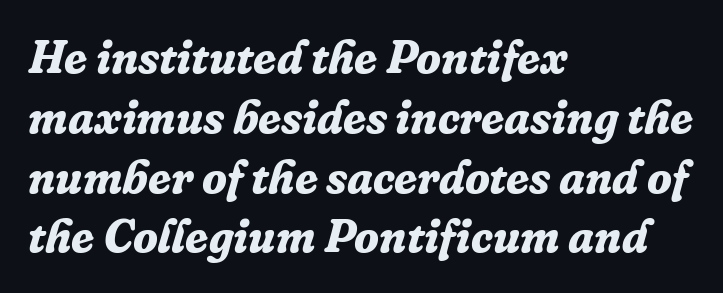
{"serif": "yes", "italic": "yes", "lean": "right", "slant_degrees": 16, "bold": "yes", "weight": "bold", "width": "normal", "stroke_contrast": "low", "x_height": "medium", "monospaced": "no", "underline": "no", "align": "left", "line_spacing": "normal", "line_spacing_ratio": 1.3, "letter_spacing": "normal", "letter_spacing_em": 0.0, "glyph_px": 46}
